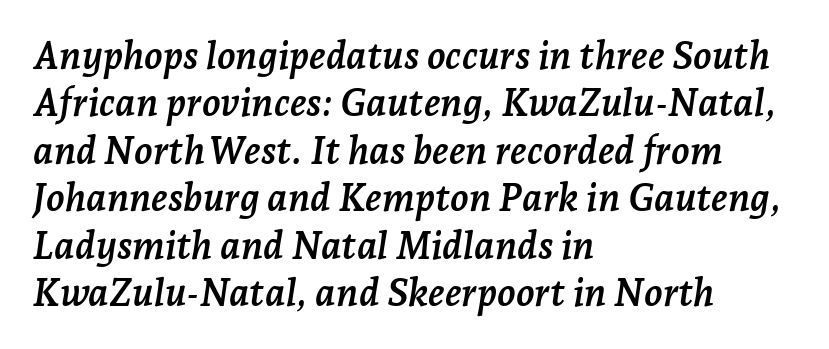
The image shows 38 px semibold serif type, italic (leaning right); set left-aligned, normal line spacing (1.25x), normal letter spacing, not underlined; low stroke contrast and a medium x-height.
